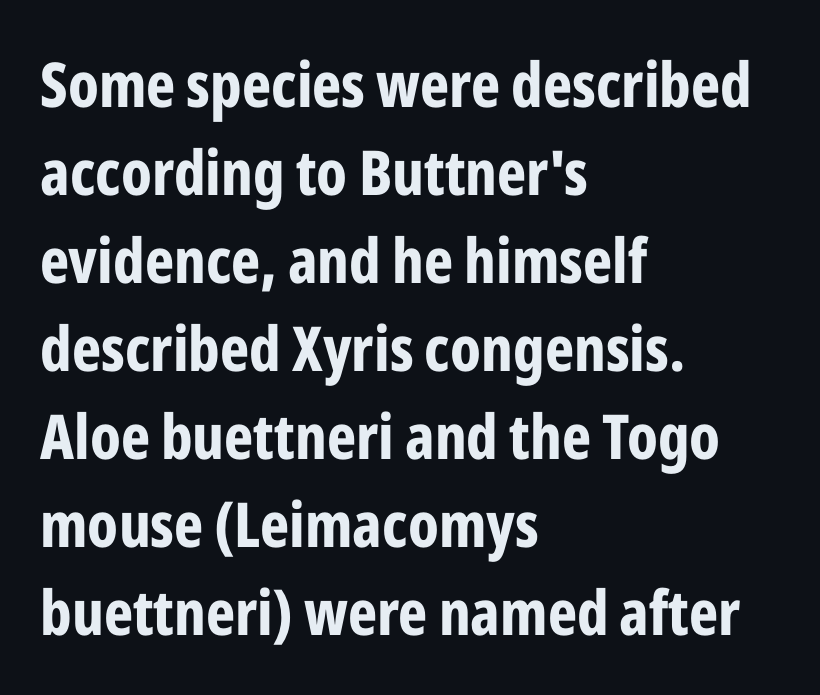
Q: Is the text bold? A: Yes.
Q: Is the text italic (slanted)? A: No, it is upright.
Q: Is the typeface a serif or a sans-serif typeface? A: Sans-serif.
Q: Is the text underlined? A: No.
Q: How is the paragraph aligned? A: Left-aligned.
Q: Is the spacing between letters normal or unusually wide? A: Normal.
Q: Is the spacing between lines tight, normal or loose? A: Normal.
Q: Width (condensed, normal, or wide)? A: Condensed.
Q: Stroke contrast? A: Low.
Q: x-height? A: Medium.
Q: Monospaced? A: No.
